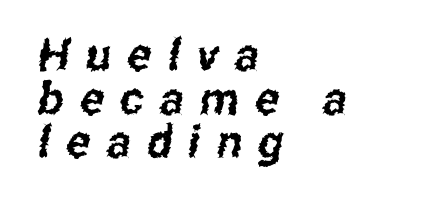
Q: Is the typeface a serif or a sans-serif typeface? A: Sans-serif.
Q: Is the text underlined? A: No.
Q: How is the paragraph aligned? A: Left-aligned.
Q: Is the spacing between letters normal or unusually wide? A: Unusually wide.
Q: Is the spacing between lines tight, normal or loose? A: Tight.
Q: Width (condensed, normal, or wide)? A: Condensed.
Q: Stroke contrast? A: Low.
Q: x-height? A: Medium.
Q: Monospaced? A: No.
